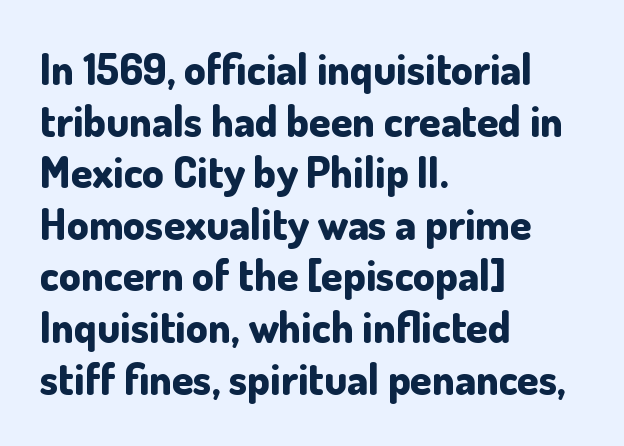
The font is running at its bold setting. Varying glyph widths throughout — classic text-font behaviour. Serif or sans? Sans — the stroke terminals are bare. Beneath every word, the page is bare. This sample uses plain, unmodified letter spacing.
